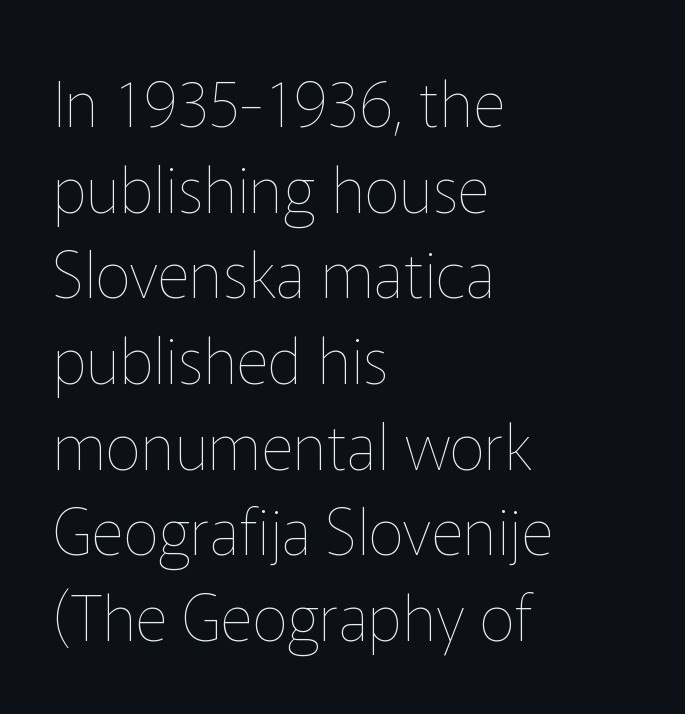
The image shows 63 px thin type, upright; set left-aligned, normal line spacing (1.36x), normal letter spacing, not underlined; low stroke contrast and a medium x-height.
